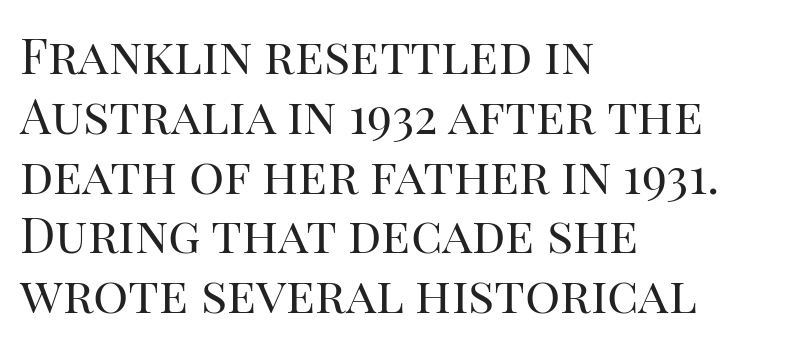
The letterforms sit at book weight or below. Unmarked baselines from the first word to the last. Upright lettering throughout. This sample has the flowing, uneven cadence of proportional lettering. The type family on display is of the serif kind.
